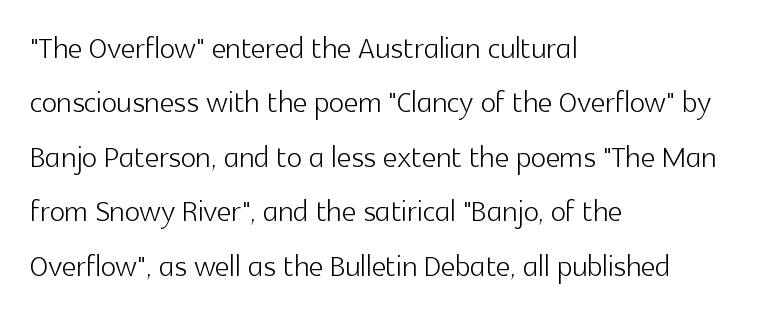
Q: Is the text bold? A: No.
Q: Is the text italic (slanted)? A: No, it is upright.
Q: Is the typeface a serif or a sans-serif typeface? A: Sans-serif.
Q: Is the text underlined? A: No.
Q: How is the paragraph aligned? A: Left-aligned.
Q: Is the spacing between letters normal or unusually wide? A: Normal.
Q: Is the spacing between lines tight, normal or loose? A: Normal.
Q: Width (condensed, normal, or wide)? A: Normal.
Q: x-height? A: Medium.
Q: Monospaced? A: No.
